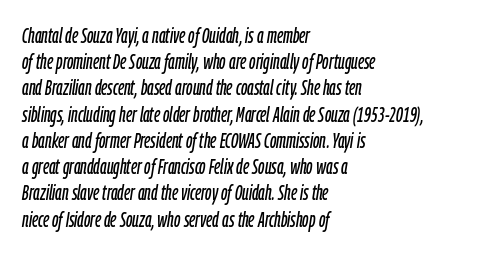
The rendering applies a slant to the glyphs. Leading matches the norm, producing a regular column. Descender tails drop into unmarked territory. No extra tracking has been applied to these lines. Horizontally, the lines are justified to the leading edge only.
